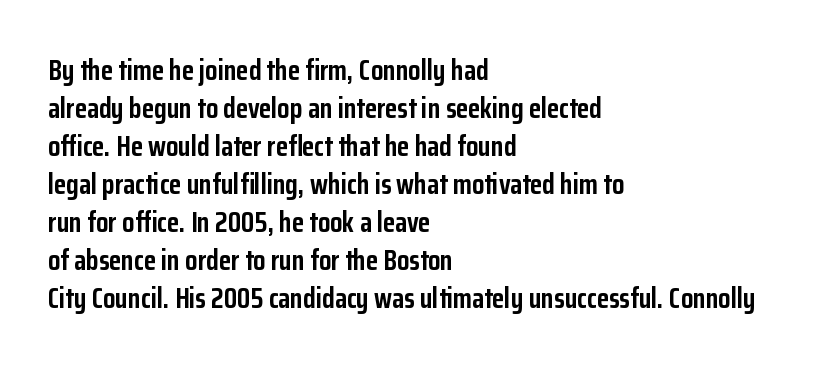
Tall strokes in this sample are plumb rather than angled. Heft: maximum for text — a bold. Notice how the passage keeps a crisp vertical edge on the left only. Interline gaps are of average width in this sample. To sum up the face: it is a sans, with no serifs. Standard letterfit; no display-style spreading of the glyphs.
